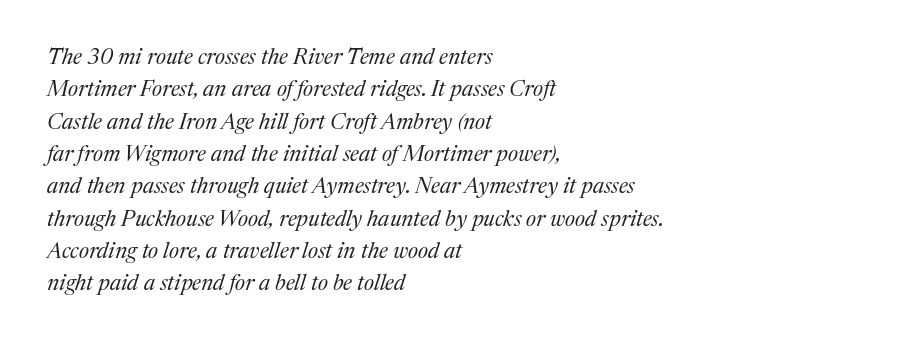
Vertically, the passage feels balanced, rows spaced as you'd expect. The font is comparable to plain body text, perhaps lighter. Teacher's note: observe the even left margin — that is flush-left alignment. Honestly, there is no underline to notice here at all. Caption: standard tracking, unaltered. Rendered with sloped, italic letterforms.
